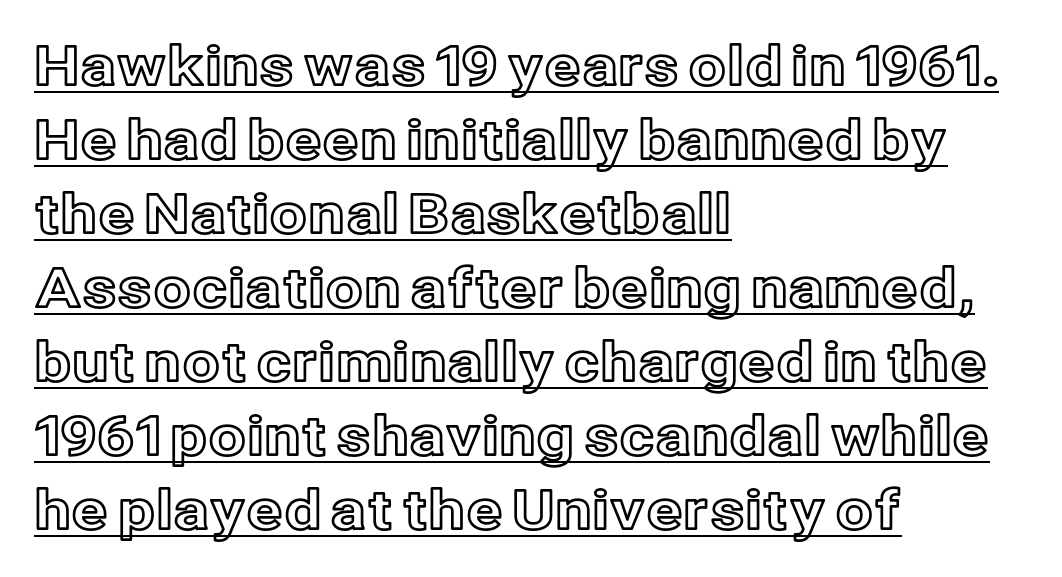
No italicization has been applied; the sample stays upright. Vertical spacing — default. Horizontally, the lines are justified to the leading edge only. Spacing verdict: proportional, widths tailored to each character. A typesetter would call this zero additional tracking. The rendered words wear a rule along their underside.
